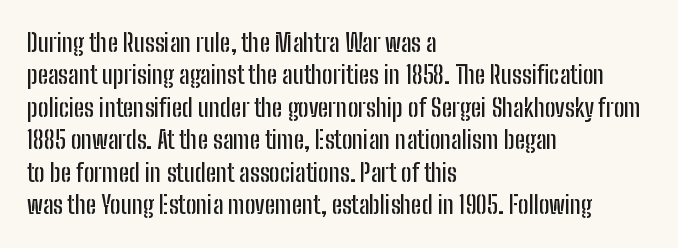
Is there much room between lines? A standard amount, neither cramped nor airy. The passage shown is not underscored anywhere. Visually the block forms a straight wall on the left and a jagged coastline on the right. The lettering holds an erect, upright posture throughout. This rendering leaves character spacing at its baseline value.
